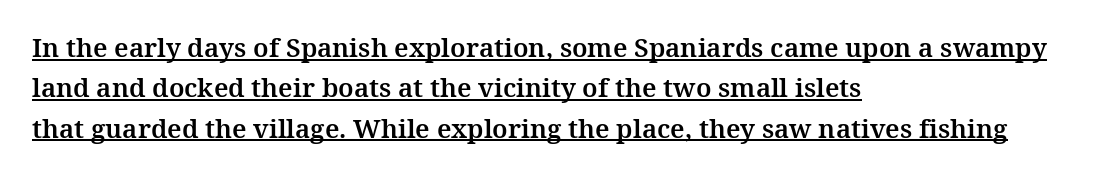
Regarding leading, the lines here are spaced in the standard way. Notice how the passage keeps a crisp vertical edge on the left only. Tall strokes in this sample are plumb rather than angled. Inter-character spacing is left at the font's built-in metrics. Every word sits above its own underline.
